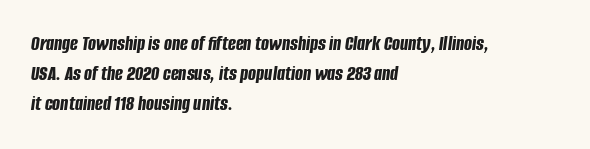
The image shows 21 px bold type, italic (leaning right); set left-aligned, normal line spacing (1.43x), normal letter spacing, not underlined.
